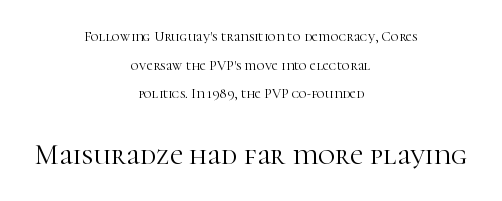
Q: Is the text bold? A: No.
Q: Is the text italic (slanted)? A: No, it is upright.
Q: Is the typeface a serif or a sans-serif typeface? A: Serif.
Q: Is the text underlined? A: No.
Q: How is the paragraph aligned? A: Centered.
Q: Is the spacing between letters normal or unusually wide? A: Normal.
Q: Is the spacing between lines tight, normal or loose? A: Loose.
Q: Which block of text is set in a larger size, the first (top) or the second (bottom)? A: The second (bottom) one.
Q: Width (condensed, normal, or wide)? A: Normal.
Q: Stroke contrast? A: High.
Q: x-height? A: Medium.
Q: Monospaced? A: No.
